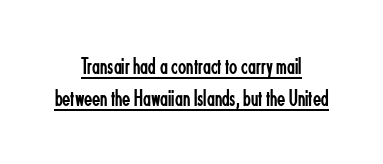
{"italic": "no", "bold": "no", "underline": "yes", "align": "center", "line_spacing": "normal", "line_spacing_ratio": 1.35, "letter_spacing": "normal", "letter_spacing_em": 0.0, "glyph_px": 24}
